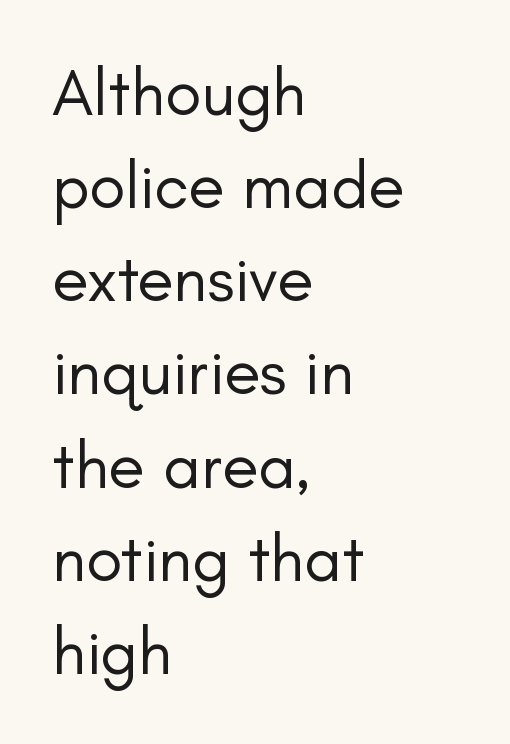
The image shows 67 px regular-weight sans-serif type, upright; set left-aligned, normal line spacing (1.39x), normal letter spacing, not underlined; low stroke contrast and a small x-height.
